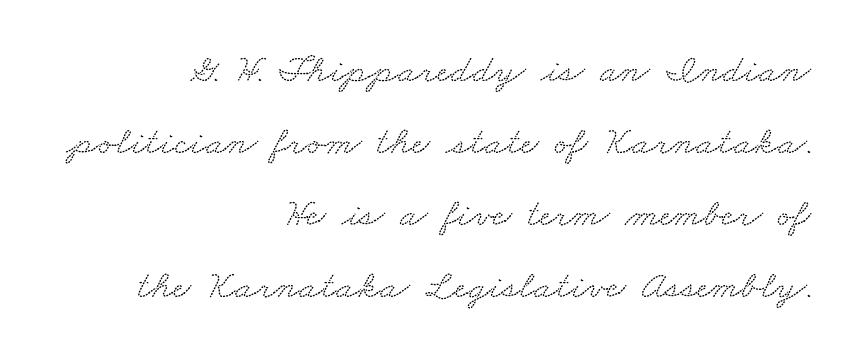
Q: Is the text underlined? A: No.
Q: How is the paragraph aligned? A: Right-aligned.
Q: Is the spacing between letters normal or unusually wide? A: Normal.
Q: Width (condensed, normal, or wide)? A: Wide.
Q: Stroke contrast? A: Low.
Q: x-height? A: Small.
Q: Monospaced? A: No.
